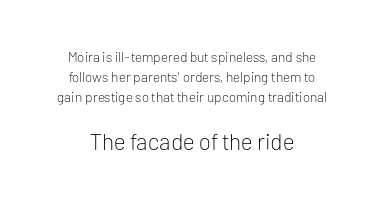
Does extra space separate the letters? No, they use regular spacing. Stroke thickness stays within the range of a standard reading face or lighter. This sample keeps an unexceptional amount of space between lines. Both edges are ragged and mirror each other, which tells us the setting is centered. Is the lower block the larger one? Yes — the lower block carries the bigger type. The specimen reads as upright at a glance.
